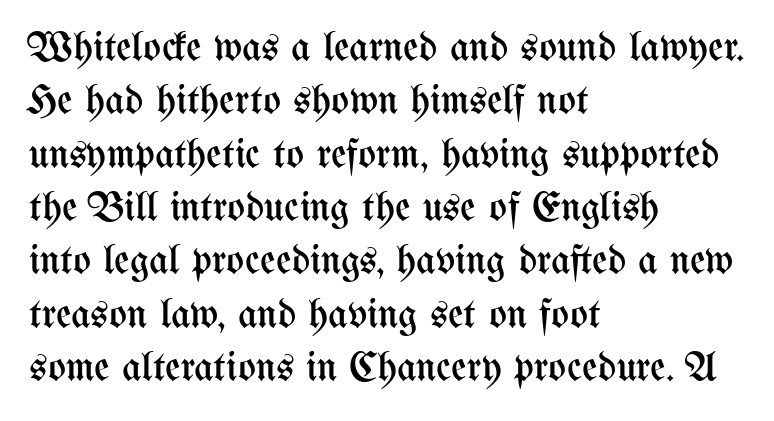
{"italic": "no", "bold": "no", "weight": "regular", "width": "condensed", "stroke_contrast": "medium", "x_height": "medium", "monospaced": "no", "underline": "no", "align": "left", "line_spacing": "normal", "line_spacing_ratio": 1.27, "letter_spacing": "normal", "letter_spacing_em": 0.0, "glyph_px": 42}
